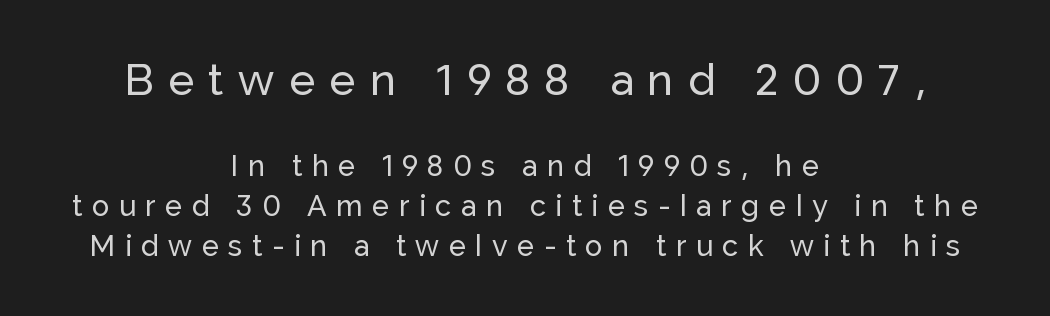
Descenders hang freely into open space. The face used here is rendered with a markedly widened letterfit. It's the straight-up-and-down kind of type. In terms of letterform style, serifs are entirely absent. Honestly, the row spacing looks completely unremarkable.
